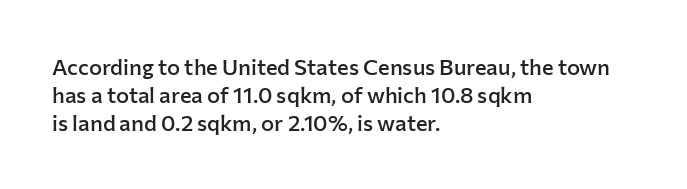
The image shows 22 px text type, upright; set left-aligned, normal line spacing (1.28x), normal letter spacing, not underlined.
